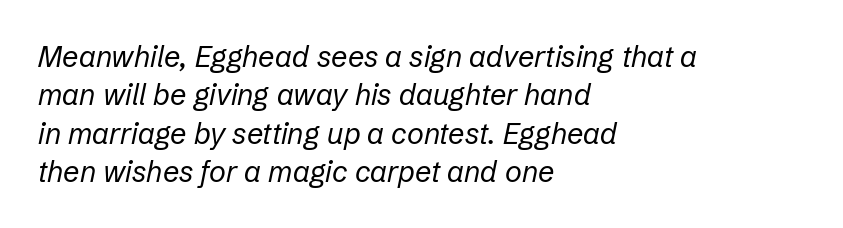
The image shows 29 px regular-weight type, italic (leaning right); set left-aligned, normal line spacing (1.32x), normal letter spacing, not underlined; low stroke contrast and a medium x-height.
